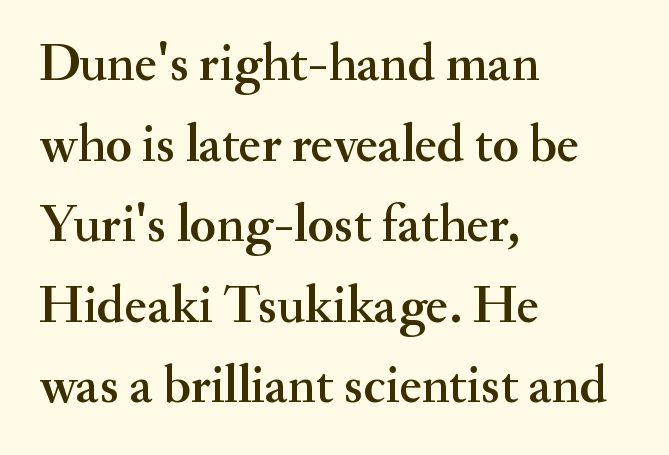
The image shows 53 px serif type, upright; set left-aligned, normal line spacing (1.52x), normal letter spacing, not underlined; medium stroke contrast and a small x-height.
